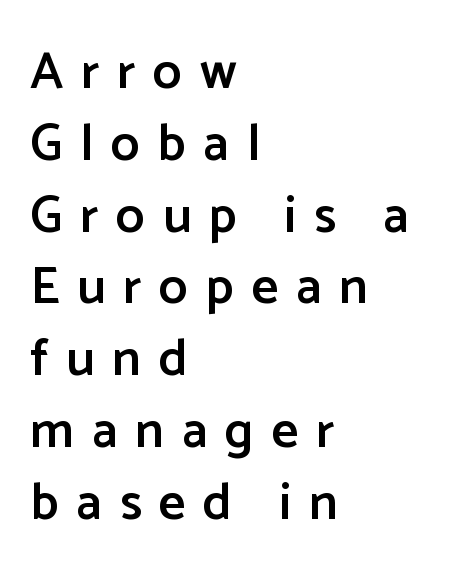
{"serif": "no", "italic": "no", "bold": "semi", "weight": "semibold", "width": "normal", "stroke_contrast": "low", "x_height": "medium", "monospaced": "no", "underline": "no", "align": "left", "line_spacing": "normal", "line_spacing_ratio": 1.38, "letter_spacing": "wide", "letter_spacing_em": 0.34, "glyph_px": 52}
